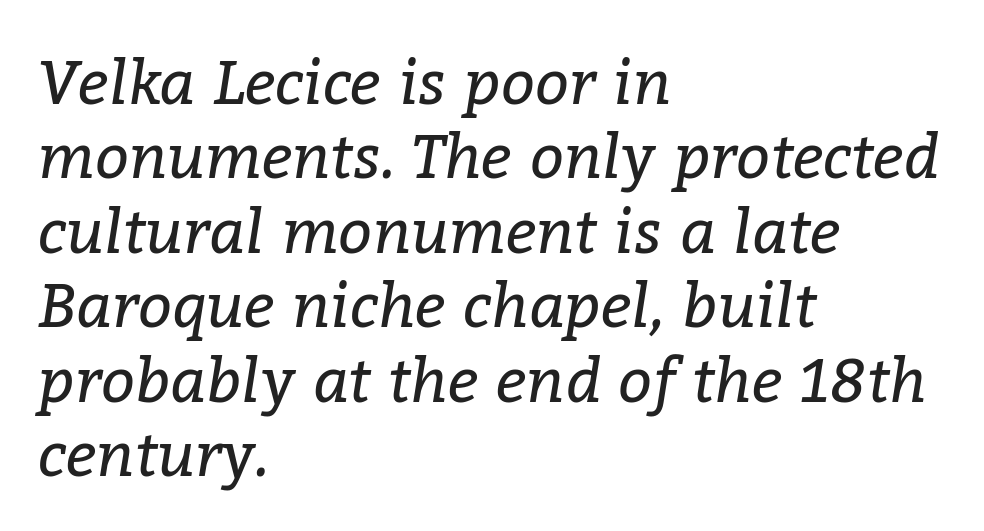
{"serif": "yes", "italic": "yes", "lean": "right", "slant_degrees": 9, "bold": "no", "weight": "regular", "width": "normal", "stroke_contrast": "low", "x_height": "medium", "monospaced": "no", "underline": "no", "align": "left", "line_spacing_ratio": 1.24, "letter_spacing": "normal", "letter_spacing_em": 0.0, "glyph_px": 60}
